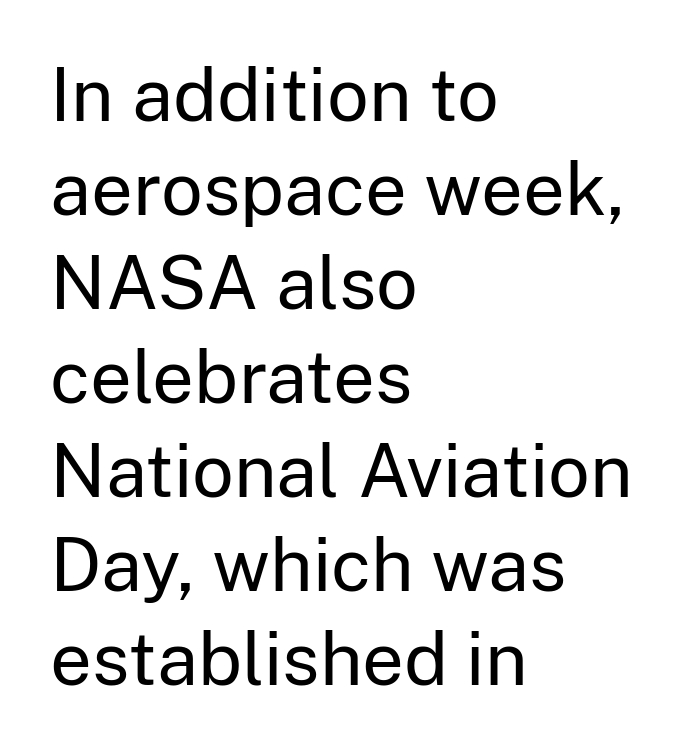
The image shows 74 px regular-weight sans-serif type, upright; set left-aligned, normal line spacing (1.27x), normal letter spacing, not underlined; low stroke contrast and a medium x-height.
